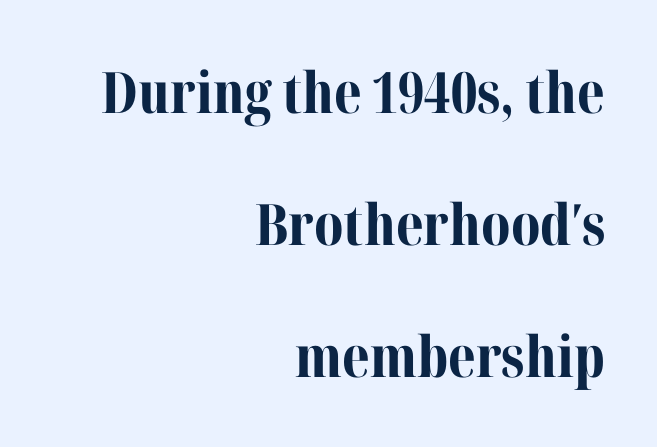
The image shows 57 px bold serif type, upright; set right-aligned, loose line spacing (2.32x), normal letter spacing, not underlined; medium stroke contrast and a medium x-height.
